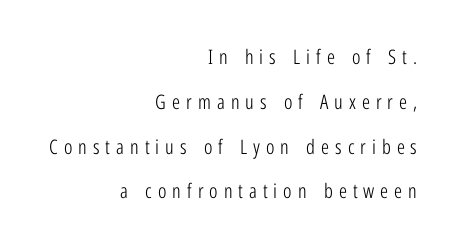
Q: Is the text bold? A: No.
Q: Is the text italic (slanted)? A: No, it is upright.
Q: Is the text underlined? A: No.
Q: How is the paragraph aligned? A: Right-aligned.
Q: Is the spacing between letters normal or unusually wide? A: Unusually wide.
Q: Is the spacing between lines tight, normal or loose? A: Loose.
